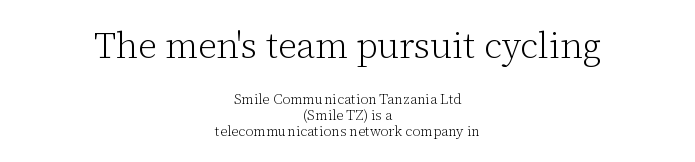
Q: Is the text bold? A: No.
Q: Is the text italic (slanted)? A: No, it is upright.
Q: Is the typeface a serif or a sans-serif typeface? A: Serif.
Q: Is the text underlined? A: No.
Q: How is the paragraph aligned? A: Centered.
Q: Is the spacing between letters normal or unusually wide? A: Normal.
Q: Is the spacing between lines tight, normal or loose? A: Tight.
Q: Which block of text is set in a larger size, the first (top) or the second (bottom)? A: The first (top) one.
Q: Width (condensed, normal, or wide)? A: Normal.
Q: Stroke contrast? A: Low.
Q: x-height? A: Medium.
Q: Monospaced? A: No.
